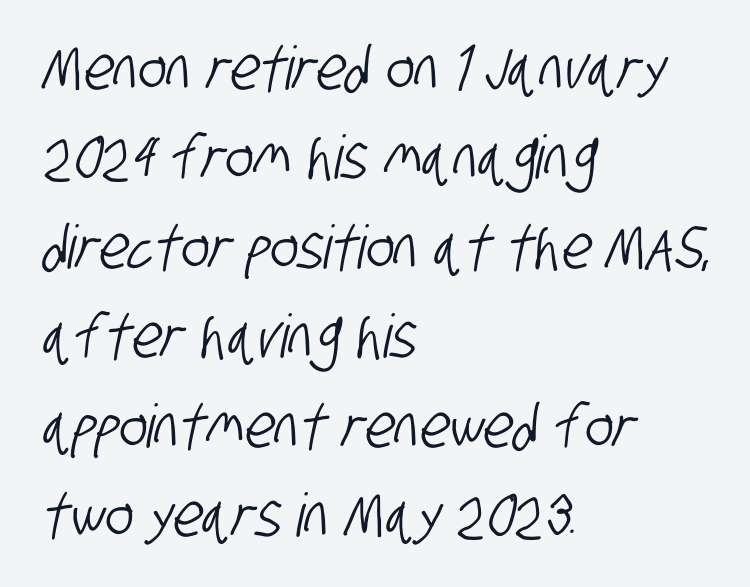
{"serif": "no", "width": "condensed", "stroke_contrast": "low", "x_height": "large", "monospaced": "no", "underline": "no", "align": "left", "line_spacing": "normal", "line_spacing_ratio": 1.49, "letter_spacing": "normal", "letter_spacing_em": 0.0, "glyph_px": 60}
